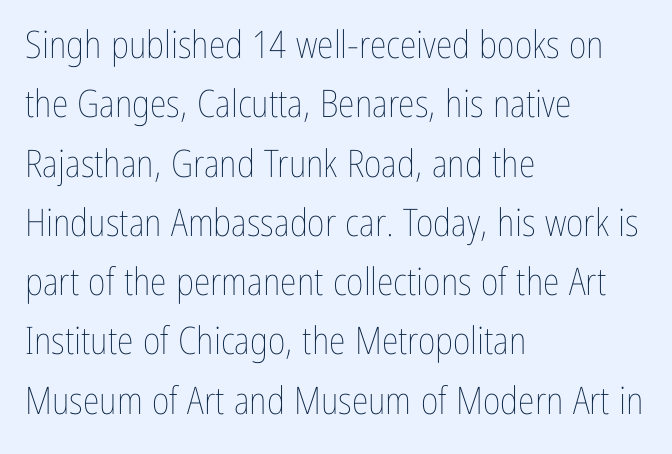
The image shows 38 px thin, condensed type, upright; set left-aligned, normal line spacing (1.56x), normal letter spacing, not underlined; low stroke contrast and a medium x-height.
